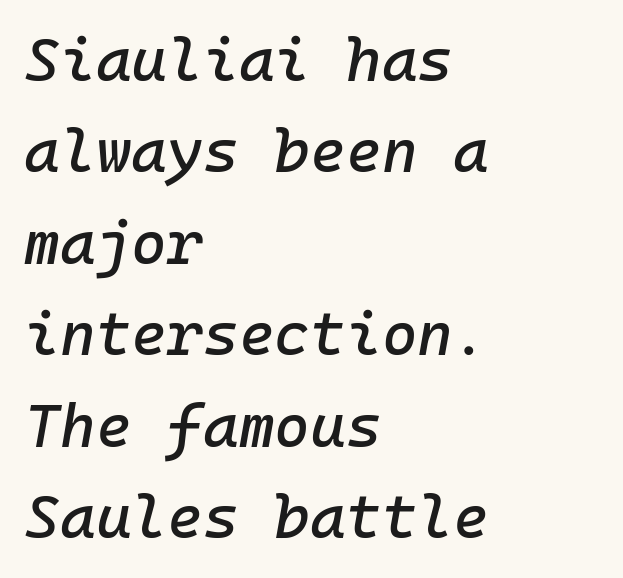
The image shows 61 px text type, italic (leaning right), monospaced; set left-aligned, normal line spacing (1.5x), normal letter spacing, not underlined; low stroke contrast and a medium x-height.
